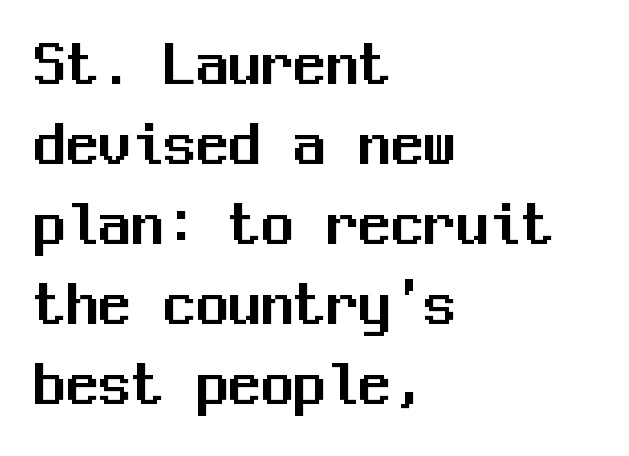
The image shows 65 px sans-serif type, upright, monospaced; set left-aligned, line spacing 1.23x, normal letter spacing, not underlined; medium stroke contrast and a medium x-height.
